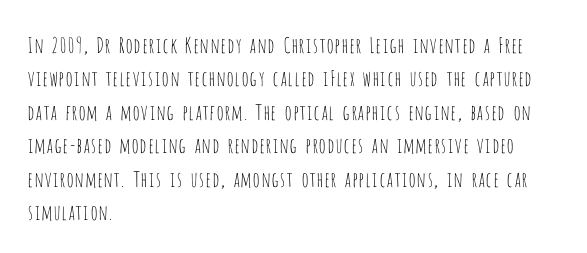
How would I describe the line gaps? Plain and ordinary. Weight: in the light-to-regular range. The type is set solid horizontally, with unmodified tracking. The lines are quadded left.
